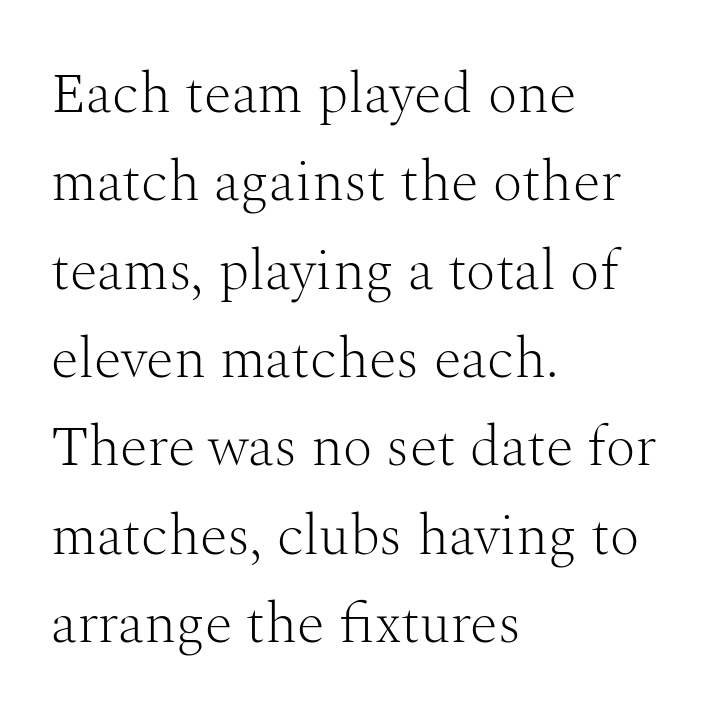
{"serif": "yes", "italic": "no", "bold": "no", "weight": "light", "width": "normal", "stroke_contrast": "medium", "x_height": "medium", "monospaced": "no", "underline": "no", "align": "left", "line_spacing": "normal", "line_spacing_ratio": 1.55, "letter_spacing": "normal", "letter_spacing_em": 0.0, "glyph_px": 57}
